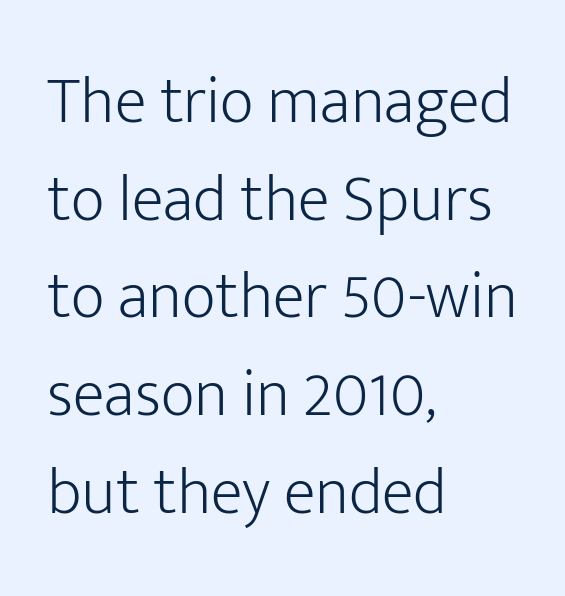
Q: Is the text bold? A: No.
Q: Is the text italic (slanted)? A: No, it is upright.
Q: Is the typeface a serif or a sans-serif typeface? A: Sans-serif.
Q: Is the text underlined? A: No.
Q: How is the paragraph aligned? A: Left-aligned.
Q: Is the spacing between letters normal or unusually wide? A: Normal.
Q: Is the spacing between lines tight, normal or loose? A: Normal.
Q: Width (condensed, normal, or wide)? A: Normal.
Q: Stroke contrast? A: Low.
Q: x-height? A: Medium.
Q: Monospaced? A: No.
